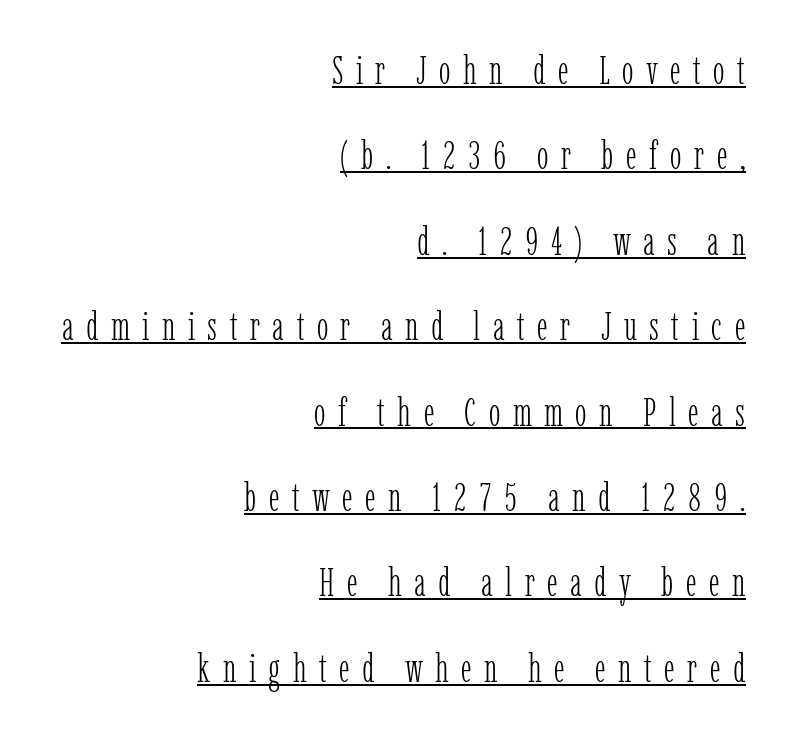
The image shows 39 px light, condensed serif type, upright; set right-aligned, loose line spacing (2.19x), unusually wide letter spacing (+0.32 em), underlined; low stroke contrast and a medium x-height.
